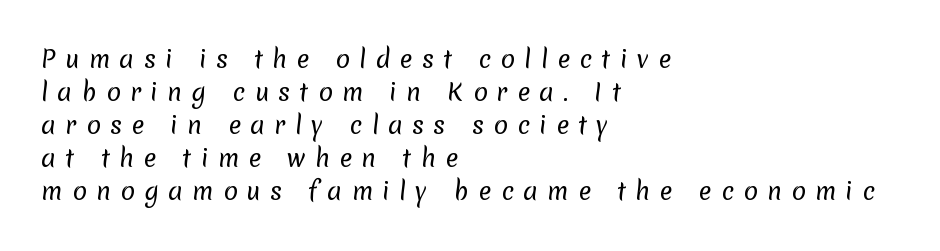
The lines in this sample share a left origin and differ only in where they stop. Baseline-to-baseline distance is the conventional proportion of letter height. The foot of each line stays bare and open. How are the letters spaced? Widely, with obvious added tracking. Stem width sits at or under what a default text font uses.
